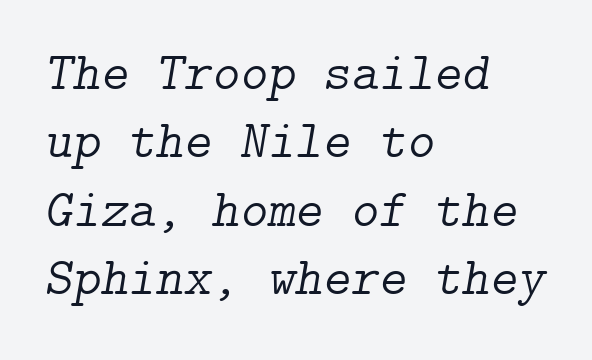
Q: Is the text bold? A: No.
Q: Is the text italic (slanted)? A: Yes, it leans right by about 9 degrees.
Q: Is the typeface a serif or a sans-serif typeface? A: Serif.
Q: Is the text underlined? A: No.
Q: How is the paragraph aligned? A: Left-aligned.
Q: Is the spacing between letters normal or unusually wide? A: Normal.
Q: Is the spacing between lines tight, normal or loose? A: Normal.
Q: Width (condensed, normal, or wide)? A: Normal.
Q: Stroke contrast? A: Low.
Q: x-height? A: Medium.
